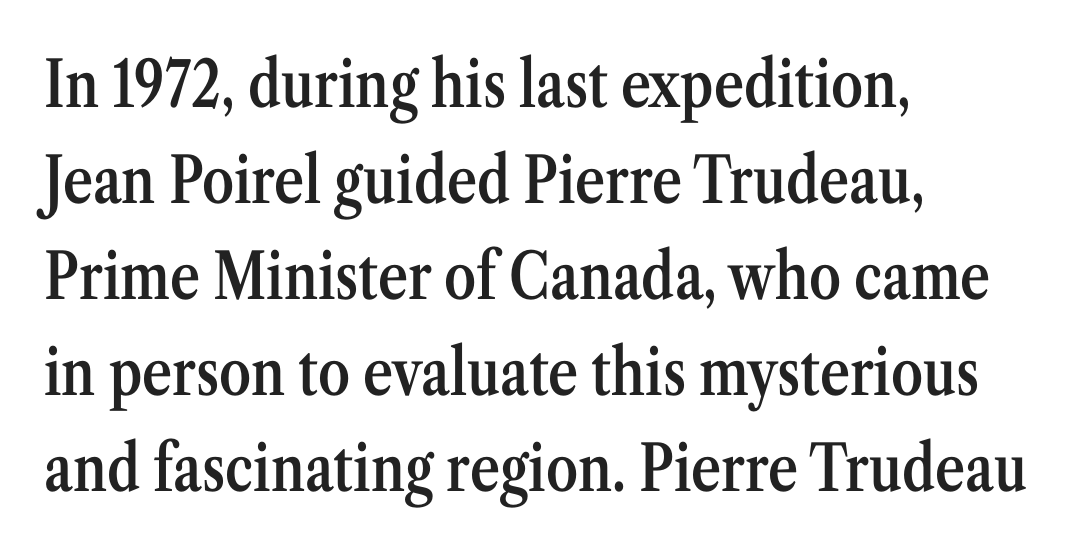
Is this a fixed-width face? No — the glyphs have proportional, varying widths. The words here are not underlined. What's the leading like? Ordinary, nothing unusual. Typographic density is moderately raised because the face is semibold.
